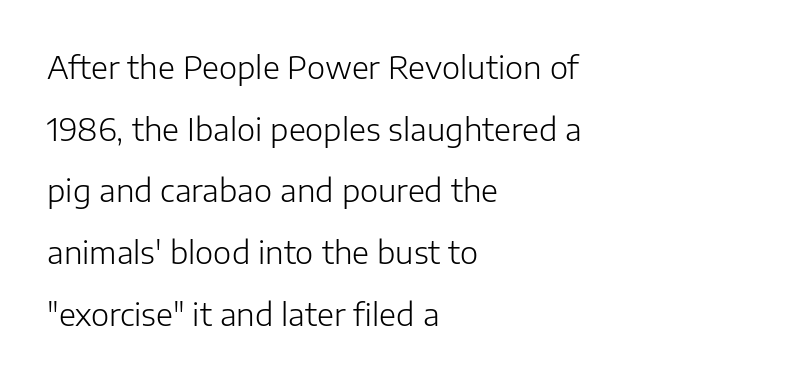
{"serif": "no", "italic": "no", "bold": "no", "weight": "light", "width": "normal", "stroke_contrast": "low", "x_height": "medium", "monospaced": "no", "underline": "no", "align": "left", "line_spacing": "loose", "line_spacing_ratio": 1.99, "letter_spacing": "normal", "letter_spacing_em": 0.0, "glyph_px": 31}
